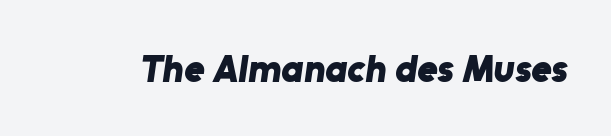
{"serif": "no", "bold": "yes", "weight": "bold", "width": "normal", "stroke_contrast": "low", "x_height": "medium", "monospaced": "no", "underline": "no", "letter_spacing": "normal", "letter_spacing_em": 0.0, "glyph_px": 39}
